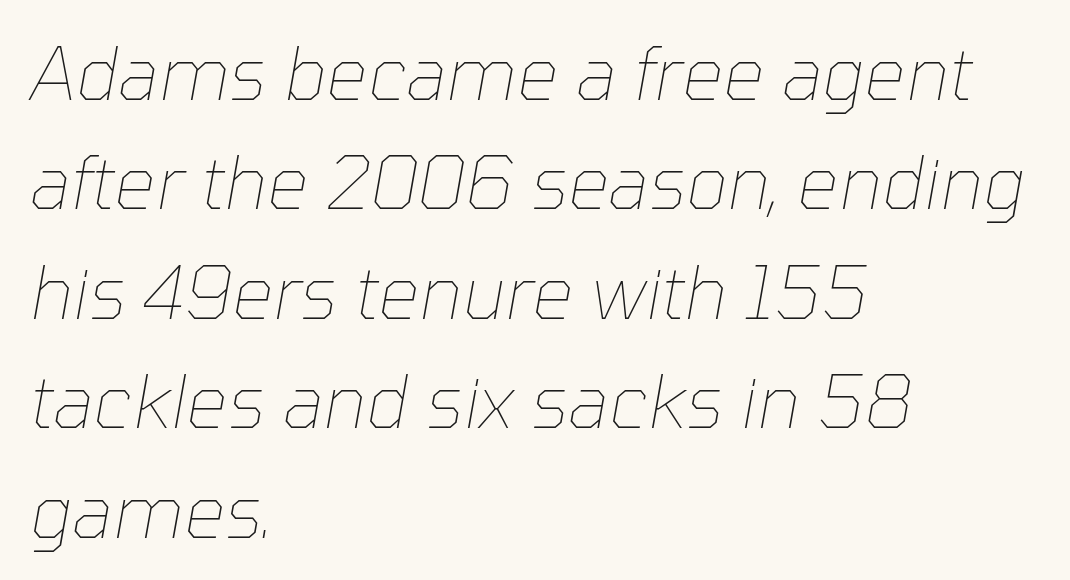
{"italic": "yes", "lean": "right", "slant_degrees": 10, "bold": "no", "weight": "thin", "width": "normal", "stroke_contrast": "low", "x_height": "medium", "monospaced": "no", "underline": "no", "align": "left", "line_spacing": "normal", "line_spacing_ratio": 1.5, "letter_spacing": "normal", "letter_spacing_em": 0.0, "glyph_px": 73}
